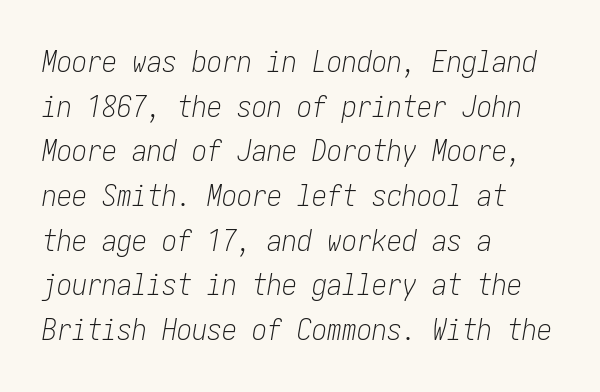
The image shows 30 px light, condensed type, italic (leaning right); set left-aligned, normal line spacing (1.49x), normal letter spacing, not underlined; low stroke contrast and a medium x-height.
